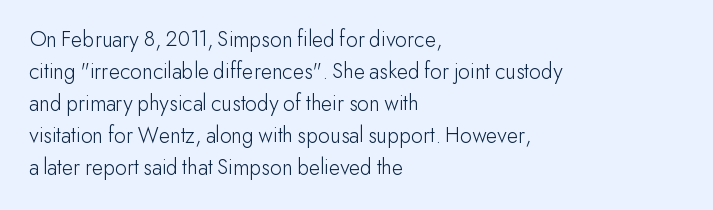
Caption: standard tracking, unaltered. Does the leading feel generous? No, just average. The lines are quadded left. Check the space under the baseline: it is left empty.
